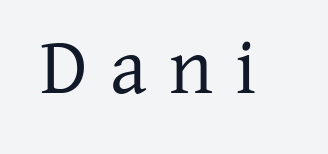
The image shows 80 px regular-weight serif type, upright; set unusually wide letter spacing (+0.28 em), not underlined; low stroke contrast and a medium x-height.
